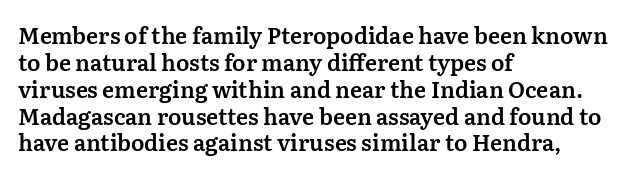
Is the block centered? No — it sits flush against the left margin. Beneath every word, the page is bare. What stands out about the letter spacing? Nothing — it is the standard amount. The lettering stays uniformly vertical, giving the passage a roman look.
